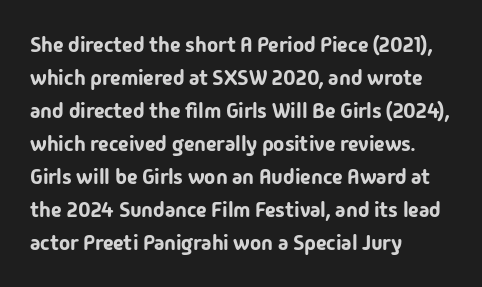
The image shows 21 px text type, upright; set left-aligned, normal line spacing (1.57x), normal letter spacing, not underlined.
